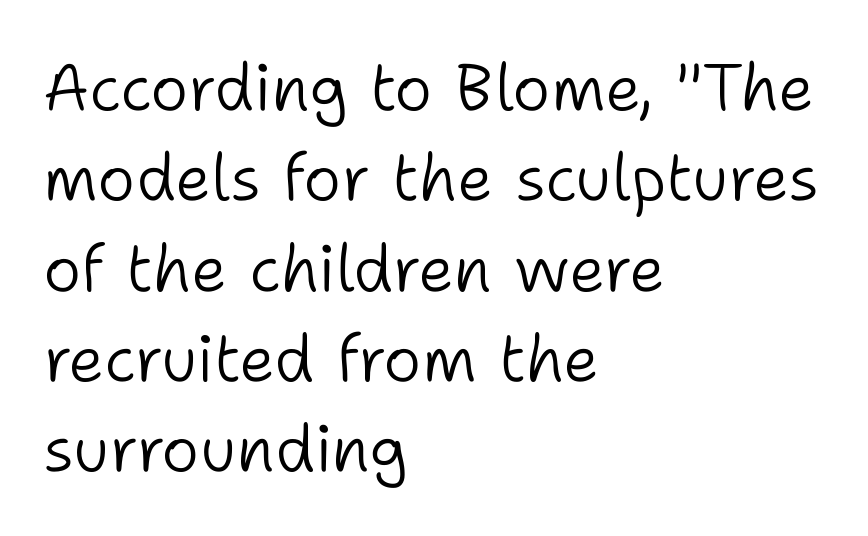
These lines are rendered in a variable-pitch font. Line spacing here is normal. Caption: face not bold, strokes unweighted. Students, note that the glyphs here touch the page at normal intervals. The text was rendered using a sans face with plain stroke endings. In CSS terms this would be text-align: left.
